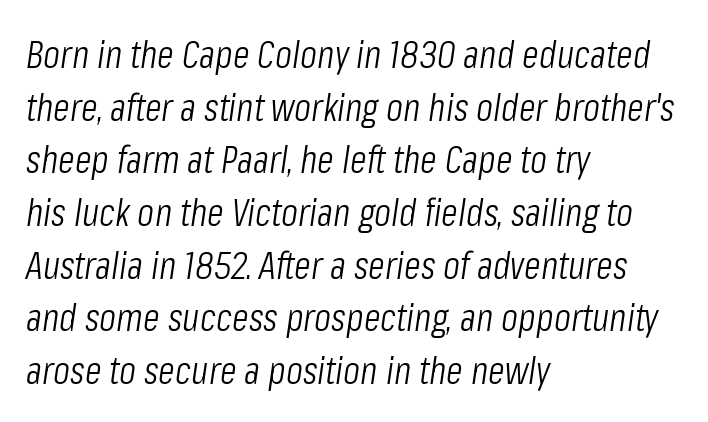
The image shows 39 px light, condensed type, italic (leaning right); set left-aligned, normal line spacing (1.35x), normal letter spacing, not underlined; low stroke contrast and a medium x-height.
